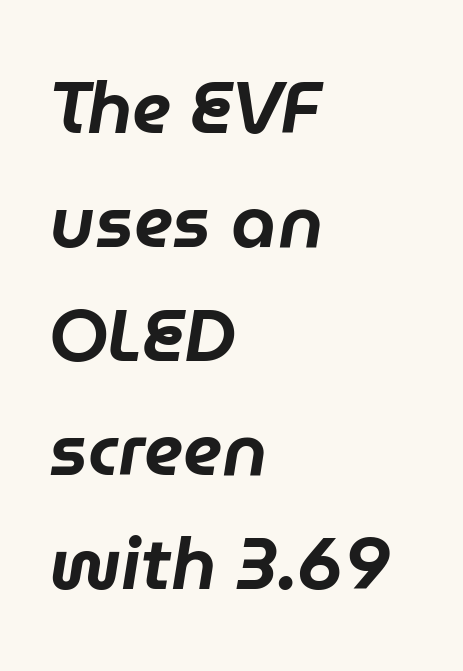
The image shows 73 px text type, italic (leaning right); set left-aligned, normal line spacing (1.56x), normal letter spacing, not underlined; low stroke contrast and a medium x-height.
